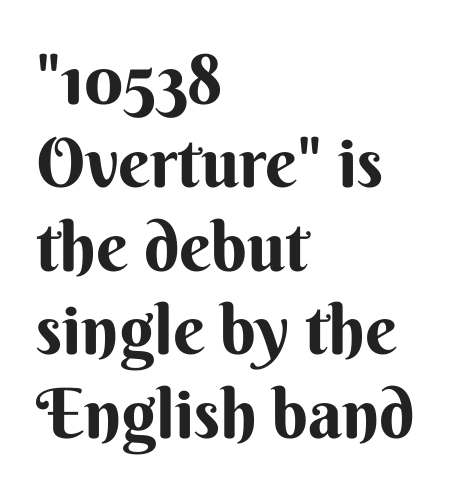
Q: Is the text italic (slanted)? A: No, it is upright.
Q: Is the typeface a serif or a sans-serif typeface? A: Sans-serif.
Q: Is the text underlined? A: No.
Q: How is the paragraph aligned? A: Left-aligned.
Q: Is the spacing between letters normal or unusually wide? A: Normal.
Q: Width (condensed, normal, or wide)? A: Normal.
Q: Stroke contrast? A: Medium.
Q: x-height? A: Small.
Q: Monospaced? A: No.
